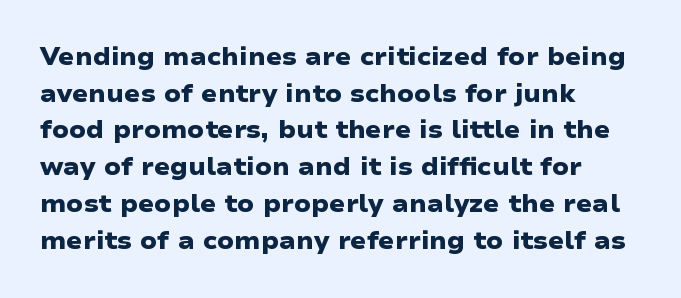
The image shows 24 px bold type; set left-aligned, normal line spacing (1.53x), normal letter spacing, not underlined.
